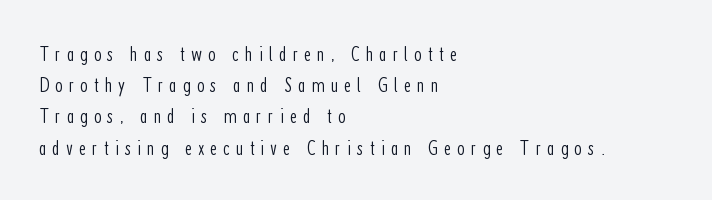
Q: Is the text bold? A: No.
Q: Is the text italic (slanted)? A: No, it is upright.
Q: Is the text underlined? A: No.
Q: How is the paragraph aligned? A: Left-aligned.
Q: Is the spacing between letters normal or unusually wide? A: Unusually wide.
Q: Is the spacing between lines tight, normal or loose? A: Normal.
